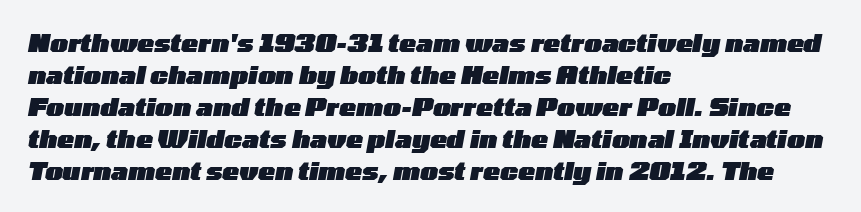
Rule under the text: the space is simply empty. The rendering keeps characters at their native spacing. The text carries the slant typical of an italic or oblique font. Reading down the column, the eye jumps a familiar distance to each next line.
